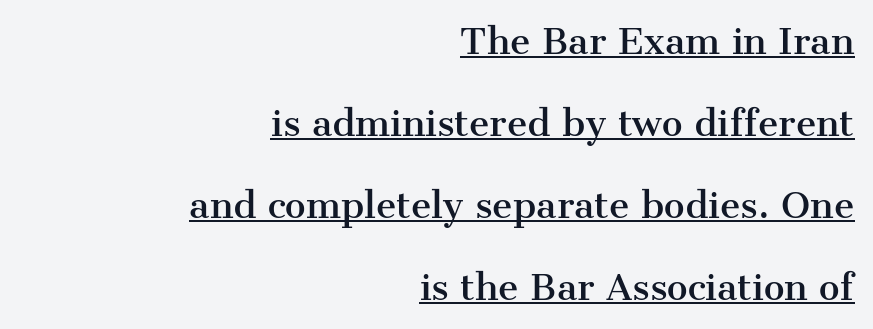
Q: Is the text italic (slanted)? A: No, it is upright.
Q: Is the typeface a serif or a sans-serif typeface? A: Serif.
Q: Is the text underlined? A: Yes.
Q: How is the paragraph aligned? A: Right-aligned.
Q: Is the spacing between letters normal or unusually wide? A: Normal.
Q: Is the spacing between lines tight, normal or loose? A: Loose.
Q: Width (condensed, normal, or wide)? A: Normal.
Q: Stroke contrast? A: Medium.
Q: x-height? A: Medium.
Q: Monospaced? A: No.
